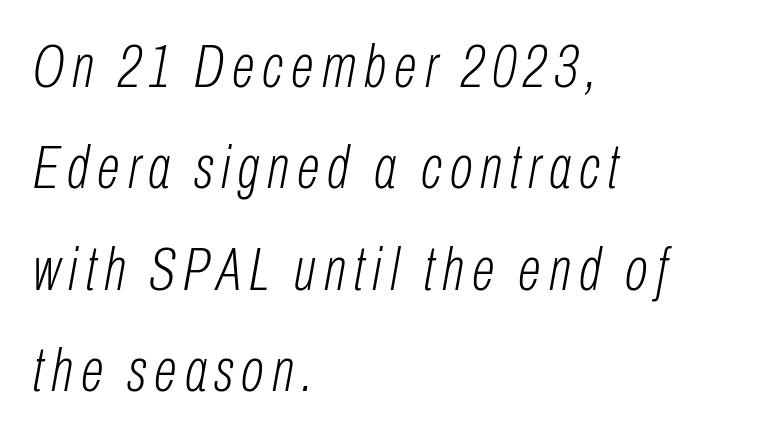
{"italic": "yes", "lean": "right", "slant_degrees": 10, "bold": "no", "weight": "light", "width": "condensed", "stroke_contrast": "low", "x_height": "medium", "monospaced": "no", "underline": "no", "align": "left", "line_spacing": "normal", "line_spacing_ratio": 1.66, "glyph_px": 61}
